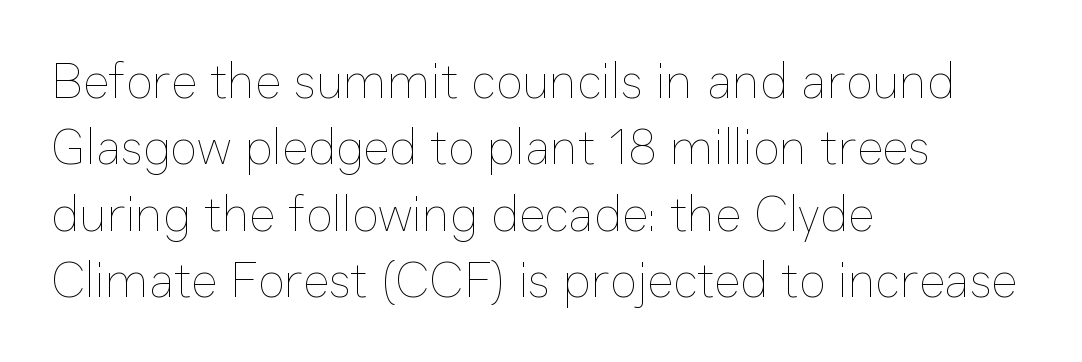
The image shows 50 px thin type, upright; set left-aligned, normal line spacing (1.33x), normal letter spacing, not underlined; low stroke contrast and a medium x-height.
